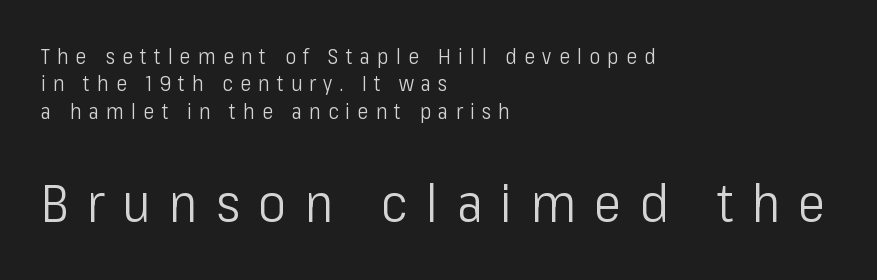
A typesetter would call this proportional, since set widths differ per character. These lines have a slow, spaced-out rhythm from letter to letter. These lines were composed using upright roman letters. Check where the strokes stop: nothing finishes them off — pure sans. All the whitespace from short lines collects on the right. Any mark beneath the type? The region is blank.
